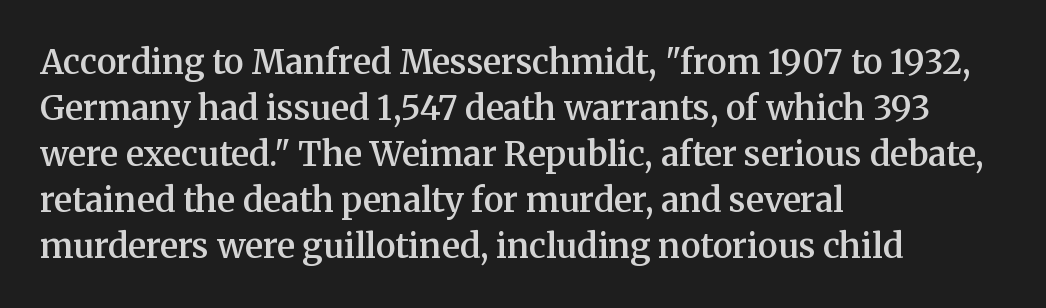
Q: Is the text bold? A: Semi-bold.
Q: Is the text italic (slanted)? A: No, it is upright.
Q: Is the typeface a serif or a sans-serif typeface? A: Serif.
Q: Is the text underlined? A: No.
Q: How is the paragraph aligned? A: Left-aligned.
Q: Is the spacing between letters normal or unusually wide? A: Normal.
Q: Is the spacing between lines tight, normal or loose? A: Normal.
Q: Width (condensed, normal, or wide)? A: Normal.
Q: Stroke contrast? A: Medium.
Q: x-height? A: Medium.
Q: Monospaced? A: No.
